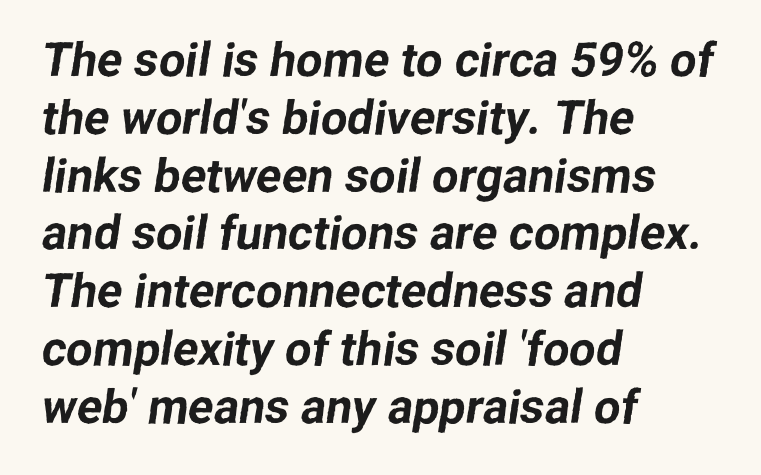
{"serif": "no", "width": "normal", "stroke_contrast": "low", "x_height": "medium", "monospaced": "no", "underline": "no", "align": "left", "line_spacing_ratio": 1.23, "letter_spacing": "normal", "letter_spacing_em": 0.0, "glyph_px": 47}
